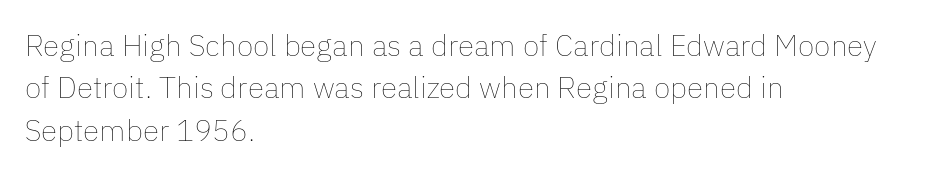
This reads as an unemphasized weight, regular at the heaviest. The passage shown stacks its lines at a standard gap. In CSS terms this would be text-align: left. Nobody touched the tracking dial on this one. Anything drawn beneath the words? Only blank space. Do the characters align in a grid? No, the font is proportional.
